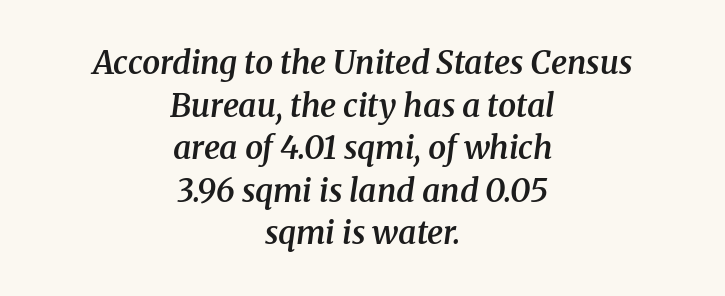
The image shows 32 px semibold serif type, italic (leaning right); set centered, normal line spacing (1.33x), normal letter spacing, not underlined; medium stroke contrast and a medium x-height.
